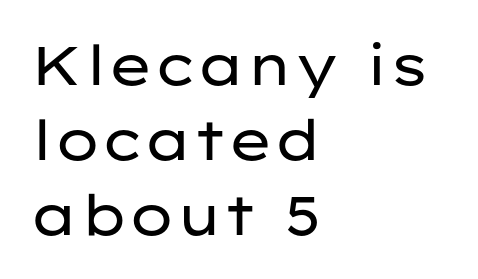
Q: Is the text bold? A: No.
Q: Is the text italic (slanted)? A: No, it is upright.
Q: Is the typeface a serif or a sans-serif typeface? A: Sans-serif.
Q: Is the text underlined? A: No.
Q: How is the paragraph aligned? A: Left-aligned.
Q: Is the spacing between letters normal or unusually wide? A: Normal.
Q: Is the spacing between lines tight, normal or loose? A: Normal.
Q: Width (condensed, normal, or wide)? A: Wide.
Q: Stroke contrast? A: Low.
Q: x-height? A: Medium.
Q: Monospaced? A: No.
